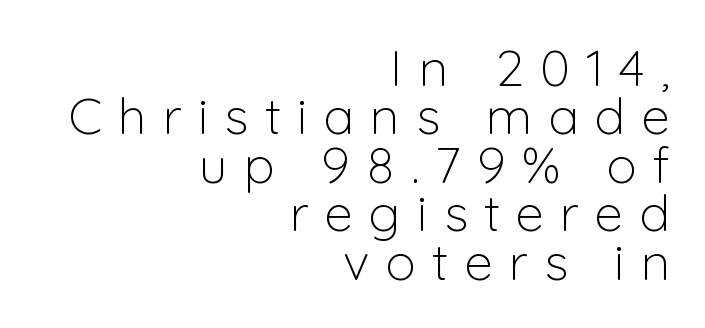
{"serif": "no", "italic": "no", "bold": "no", "weight": "light", "width": "normal", "stroke_contrast": "low", "x_height": "medium", "monospaced": "no", "underline": "no", "align": "right", "line_spacing": "tight", "line_spacing_ratio": 0.95, "letter_spacing": "wide", "letter_spacing_em": 0.32, "glyph_px": 51}
